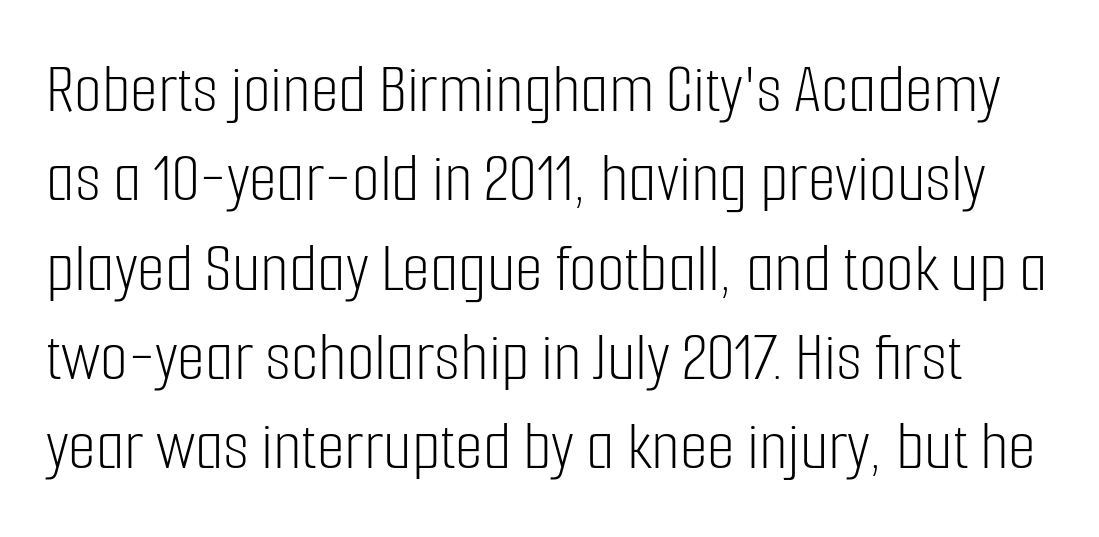
Characters remain perfectly vertical along every line. Each letter keeps its own natural width here, so spacing adapts to shape. Characters follow at the spacing the type designer built in. Check where the strokes stop: nothing finishes them off — pure sans.
